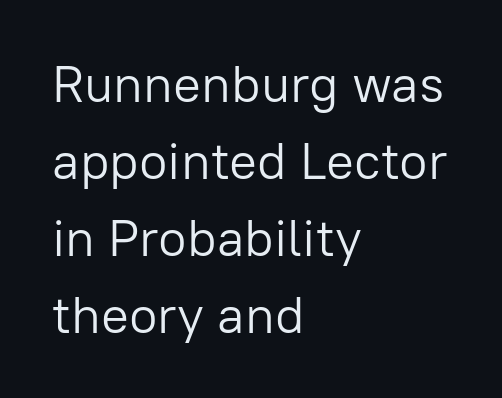
The image shows 52 px light sans-serif type, upright; set left-aligned, normal line spacing (1.48x), normal letter spacing, not underlined; low stroke contrast and a medium x-height.
